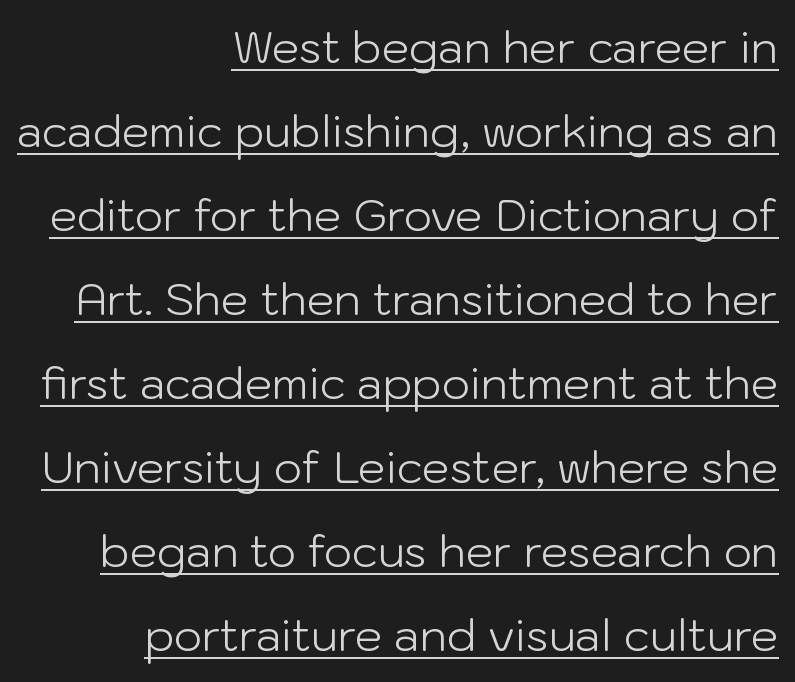
Does extra space separate the letters? No, they use regular spacing. I'd call this a sans setting — the letters go barefoot. Alignment: flush right. Interline gaps are noticeably wide in this sample. Like a heading marked for emphasis, these lines bear an underscore.
